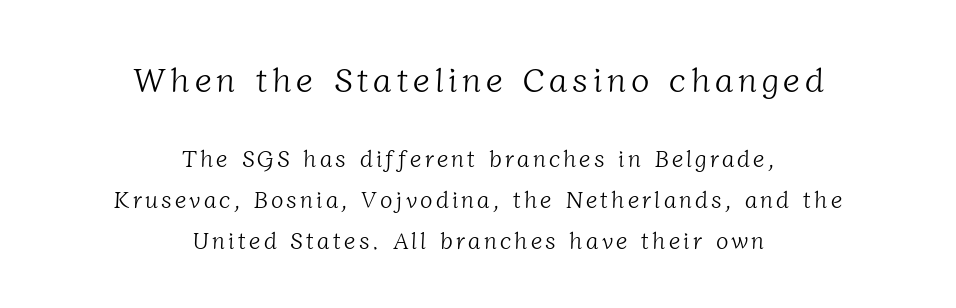
Q: Is the text bold? A: No.
Q: Is the typeface a serif or a sans-serif typeface? A: Serif.
Q: Is the text underlined? A: No.
Q: How is the paragraph aligned? A: Centered.
Q: Which block of text is set in a larger size, the first (top) or the second (bottom)? A: The first (top) one.
Q: Width (condensed, normal, or wide)? A: Normal.
Q: Stroke contrast? A: Low.
Q: x-height? A: Medium.
Q: Monospaced? A: No.
